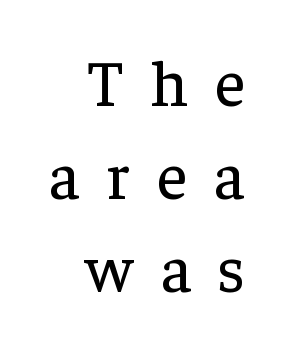
The image shows 66 px regular-weight serif type, upright; set right-aligned, normal line spacing (1.41x), unusually wide letter spacing (+0.4 em), not underlined; low stroke contrast and a medium x-height.
